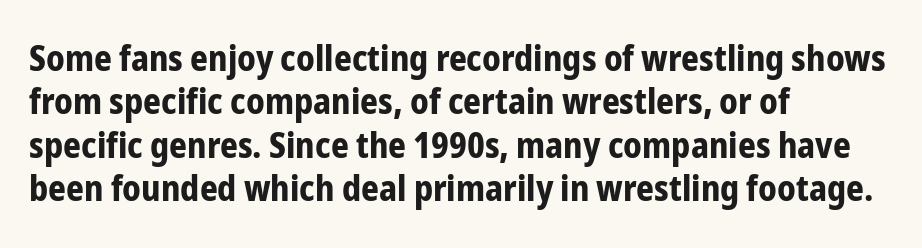
{"serif": "no", "italic": "no", "bold": "yes", "weight": "bold", "width": "condensed", "stroke_contrast": "low", "x_height": "medium", "monospaced": "no", "underline": "no", "align": "left", "line_spacing_ratio": 1.24, "letter_spacing": "normal", "letter_spacing_em": 0.0, "glyph_px": 35}
